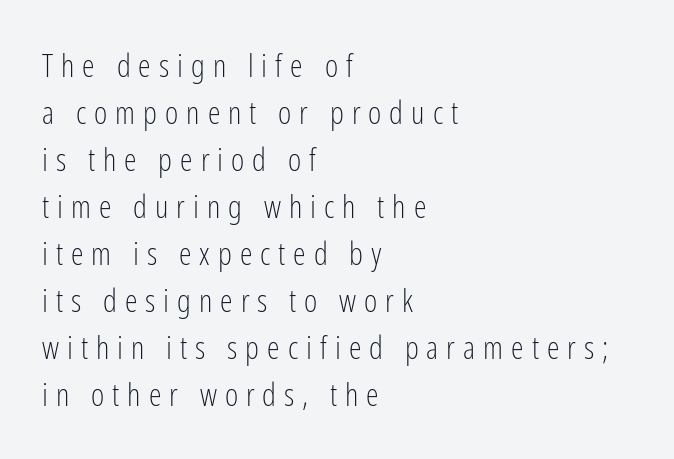
{"serif": "no", "italic": "no", "bold": "no", "weight": "light", "width": "condensed", "stroke_contrast": "low", "x_height": "medium", "monospaced": "no", "underline": "no", "align": "left", "line_spacing": "normal", "line_spacing_ratio": 1.47, "letter_spacing": "wide", "letter_spacing_em": 0.25, "glyph_px": 32}
